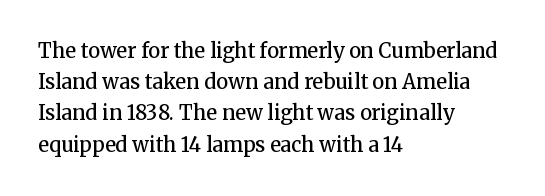
Each line starts at the same left margin while the right side varies. Default kerning and tracking; the words read as compact shapes. Notice how the stems are strictly vertical — no italics here. Compared with typical paragraphs, the rows here are spaced about the same. Has an underline been added? It has not. Strokes here are thickened, but only to semibold level.
